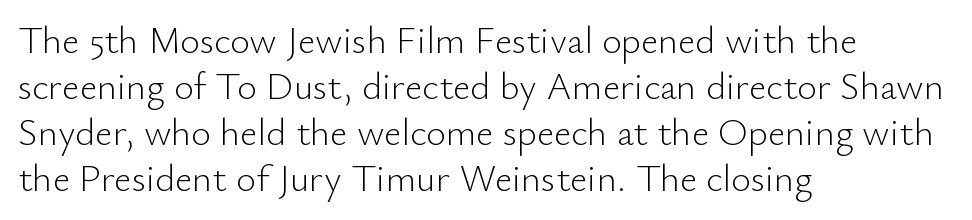
The image shows 38 px light sans-serif type, upright; set left-aligned, line spacing 1.21x, normal letter spacing, not underlined; low stroke contrast and a small x-height.
